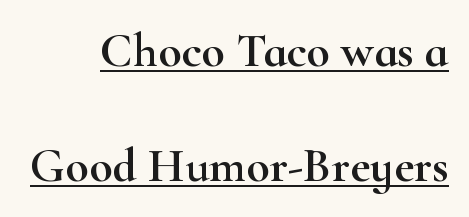
Q: Is the text italic (slanted)? A: No, it is upright.
Q: Is the typeface a serif or a sans-serif typeface? A: Serif.
Q: Is the text underlined? A: Yes.
Q: How is the paragraph aligned? A: Right-aligned.
Q: Is the spacing between letters normal or unusually wide? A: Normal.
Q: Is the spacing between lines tight, normal or loose? A: Loose.
Q: Width (condensed, normal, or wide)? A: Wide.
Q: Stroke contrast? A: High.
Q: x-height? A: Small.
Q: Monospaced? A: No.
